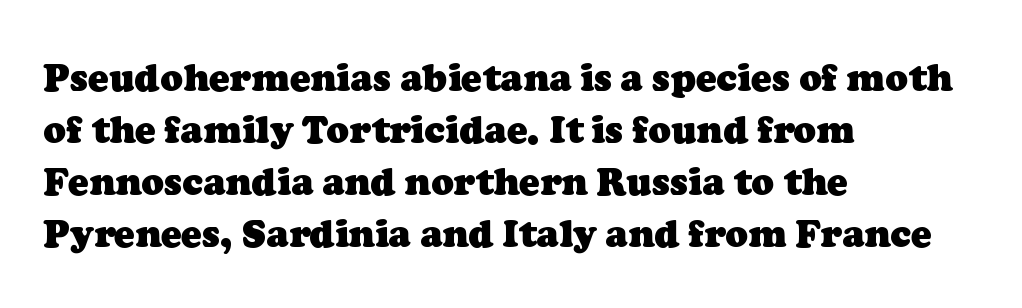
This sample keeps an unexceptional amount of space between lines. Classification — serif. Nobody touched the tracking dial on this one. Underline: absent. You'd pick this weight for a headline — it's a proper bold. This sample has the flowing, uneven cadence of proportional lettering.
